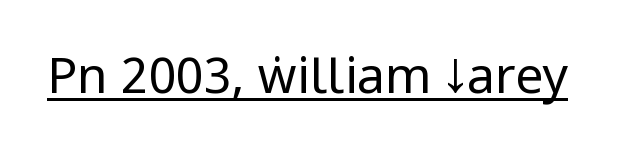
Q: Is the text bold? A: No.
Q: Is the text italic (slanted)? A: No, it is upright.
Q: Is the typeface a serif or a sans-serif typeface? A: Sans-serif.
Q: Is the text underlined? A: Yes.
Q: Is the spacing between letters normal or unusually wide? A: Normal.
Q: Width (condensed, normal, or wide)? A: Condensed.
Q: Stroke contrast? A: Low.
Q: x-height? A: Large.
Q: Monospaced? A: No.
